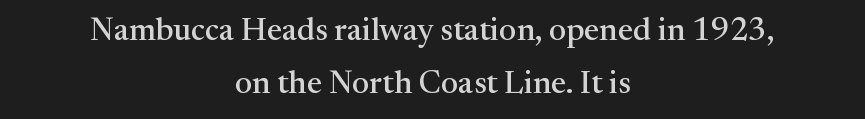
The image shows 32 px serif type, upright; set centered, normal line spacing (1.67x), normal letter spacing, not underlined; medium stroke contrast and a medium x-height.
